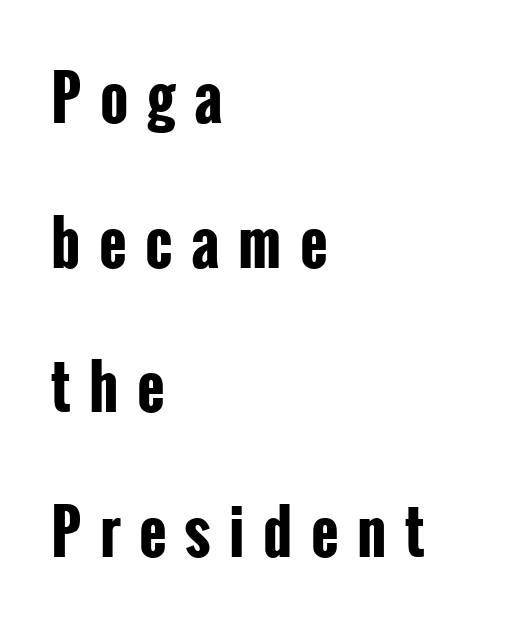
The letters carry no serifs — their stems end cleanly without finishing strokes. The face used here is proportionally spaced, like ordinary book or web type. Style check: upright. Unmarked baselines from the first word to the last. You'd pick this weight for a headline — it's a proper bold. Someone cranked the tracking dial way up on this one.
